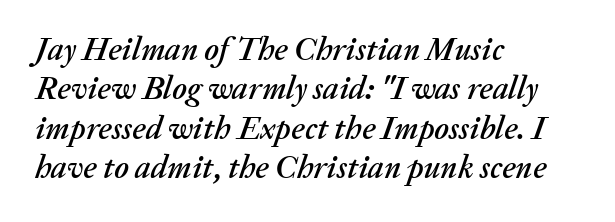
Q: Is the text italic (slanted)? A: Yes, it leans right by about 20 degrees.
Q: Is the text underlined? A: No.
Q: How is the paragraph aligned? A: Left-aligned.
Q: Is the spacing between letters normal or unusually wide? A: Normal.
Q: Width (condensed, normal, or wide)? A: Normal.
Q: Stroke contrast? A: Medium.
Q: x-height? A: Medium.
Q: Monospaced? A: No.
